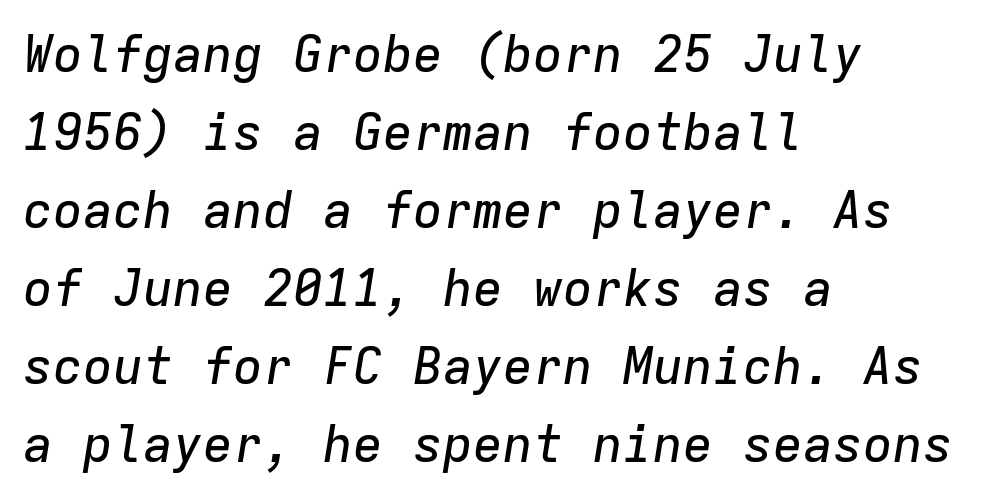
{"italic": "yes", "lean": "right", "slant_degrees": 9, "width": "normal", "stroke_contrast": "low", "x_height": "medium", "monospaced": "yes", "underline": "no", "align": "left", "line_spacing": "normal", "line_spacing_ratio": 1.56, "letter_spacing": "normal", "letter_spacing_em": 0.0, "glyph_px": 50}
